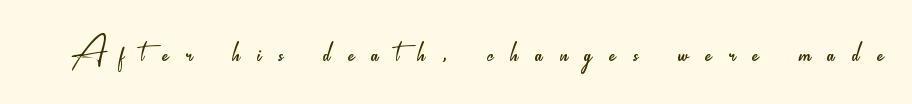
The foot of each line stays bare and open. Letters have the restrained weight of plain body copy at most. The face used here is proportionally spaced, like ordinary book or web type. The letterforms stand isolated, each surrounded by extra space. The letters carry no serifs — their stems end cleanly without finishing strokes.
